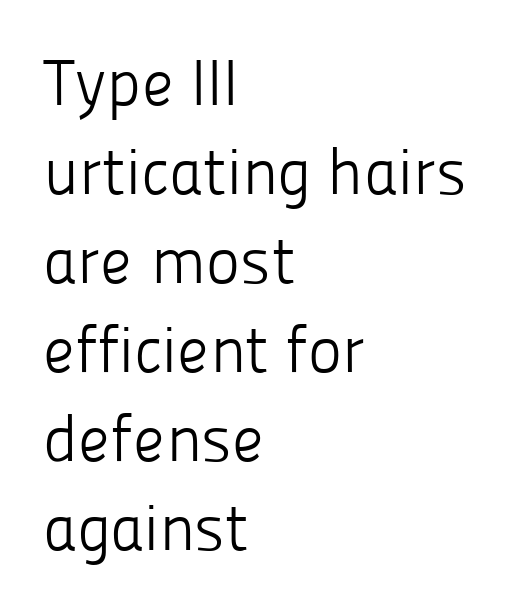
Q: Is the text bold? A: No.
Q: Is the text italic (slanted)? A: No, it is upright.
Q: Is the typeface a serif or a sans-serif typeface? A: Sans-serif.
Q: Is the text underlined? A: No.
Q: How is the paragraph aligned? A: Left-aligned.
Q: Is the spacing between letters normal or unusually wide? A: Normal.
Q: Is the spacing between lines tight, normal or loose? A: Normal.
Q: Width (condensed, normal, or wide)? A: Normal.
Q: Stroke contrast? A: Low.
Q: x-height? A: Medium.
Q: Monospaced? A: No.
